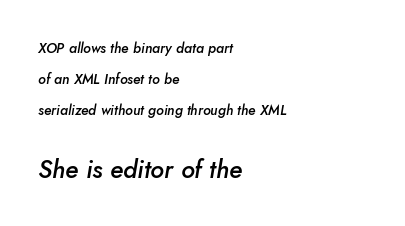
{"italic": "yes", "lean": "right", "slant_degrees": 10, "bold": "semi", "underline": "no", "align": "left", "line_spacing": "loose", "line_spacing_ratio": 2.21, "letter_spacing": "normal", "letter_spacing_em": 0.0, "larger_block": "second", "size_ratio": 1.79, "glyph_px": 25}
